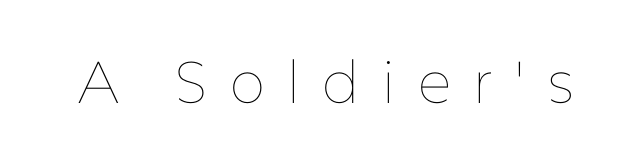
The passage shown is typed in a proportional face where columns would drift. Letters have the restrained weight of plain body copy at most. Between one letter and the next there's a generous, obvious gap. This is the regular roman posture of the typeface. Any mark beneath the type? The region is blank.
